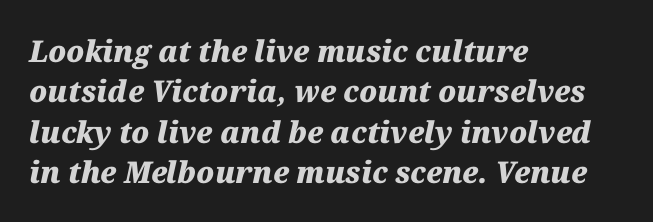
Q: Is the text bold? A: Yes.
Q: Is the text italic (slanted)? A: Yes, it leans right by about 12 degrees.
Q: Is the text underlined? A: No.
Q: How is the paragraph aligned? A: Left-aligned.
Q: Is the spacing between letters normal or unusually wide? A: Normal.
Q: Is the spacing between lines tight, normal or loose? A: Normal.
Q: Width (condensed, normal, or wide)? A: Normal.
Q: Stroke contrast? A: Medium.
Q: x-height? A: Medium.
Q: Monospaced? A: No.
